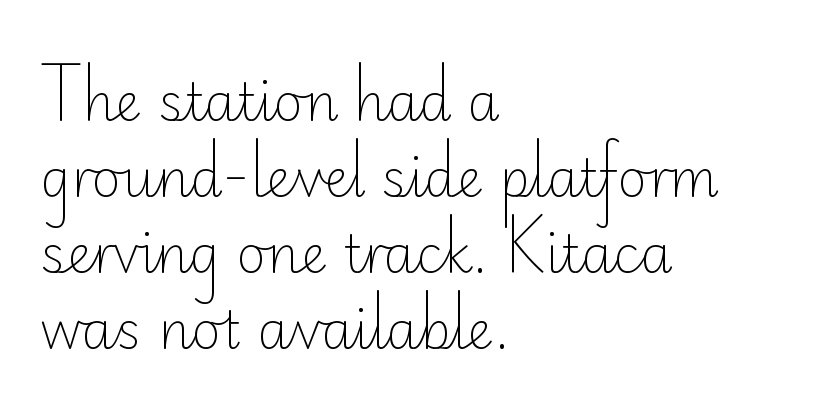
Looks like regular typesetting: each glyph gets only the width it needs. The cut favours lightness, reaching ordinary text weight at its darkest. Default kerning and tracking; the words read as compact shapes. The glyphs are unaccompanied by any horizontal stroke below them. The rendering uses a moderate line-height, typical for paragraphs. These lines are composed in type without serifs.
